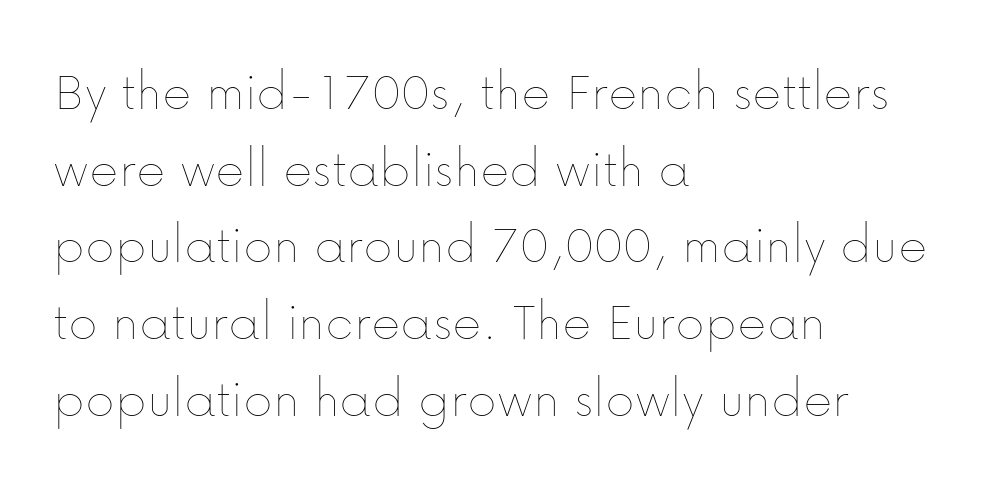
Q: Is the text bold? A: No.
Q: Is the text italic (slanted)? A: No, it is upright.
Q: Is the text underlined? A: No.
Q: How is the paragraph aligned? A: Left-aligned.
Q: Is the spacing between letters normal or unusually wide? A: Normal.
Q: Is the spacing between lines tight, normal or loose? A: Normal.
Q: Width (condensed, normal, or wide)? A: Normal.
Q: Stroke contrast? A: Low.
Q: x-height? A: Medium.
Q: Monospaced? A: No.
